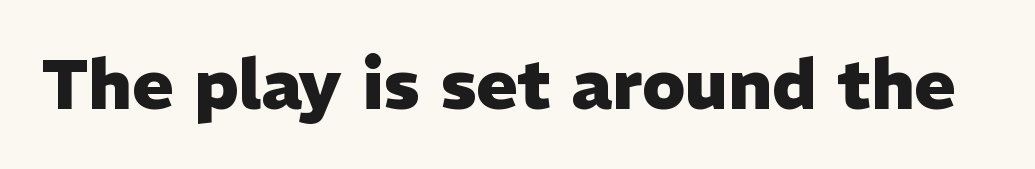
Q: Is the text bold? A: Yes.
Q: Is the text italic (slanted)? A: No, it is upright.
Q: Is the typeface a serif or a sans-serif typeface? A: Sans-serif.
Q: Is the text underlined? A: No.
Q: Is the spacing between letters normal or unusually wide? A: Normal.
Q: Width (condensed, normal, or wide)? A: Normal.
Q: Stroke contrast? A: Low.
Q: x-height? A: Medium.
Q: Monospaced? A: No.
